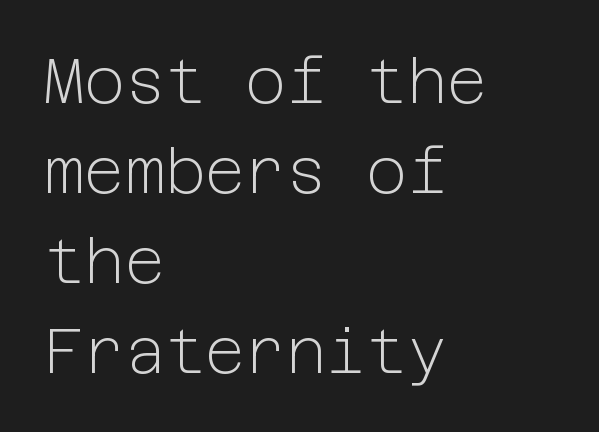
Reading down the block, your eye returns to a fixed left position each line. Regarding leading, the lines here are spaced in the standard way. Honestly, there is no underline to notice here at all. In terms of letterspacing, this is plain default setting.
